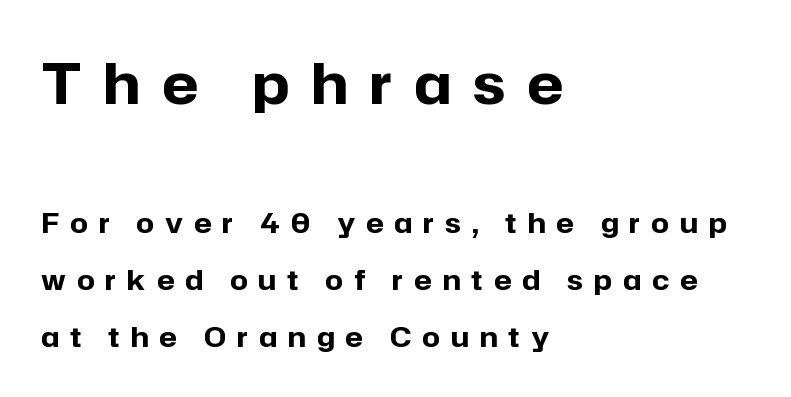
The image shows 57 px bold sans-serif type, upright; set left-aligned, loose line spacing (2.03x), unusually wide letter spacing (+0.39 em), not underlined; the first (top) block is 2.04x larger; low stroke contrast and a medium x-height.
